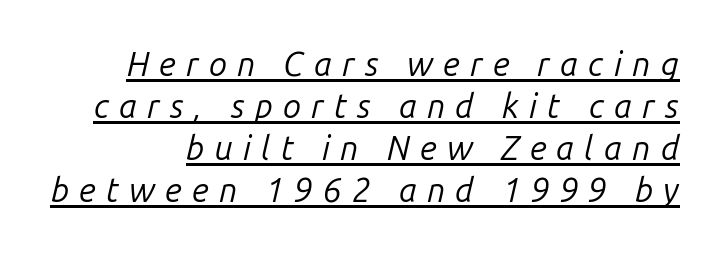
Q: Is the text bold? A: No.
Q: Is the text italic (slanted)? A: Yes, it leans right by about 14 degrees.
Q: Is the text underlined? A: Yes.
Q: Is the spacing between letters normal or unusually wide? A: Unusually wide.
Q: Is the spacing between lines tight, normal or loose? A: Normal.
Q: Width (condensed, normal, or wide)? A: Normal.
Q: Stroke contrast? A: Low.
Q: x-height? A: Medium.
Q: Monospaced? A: No.
